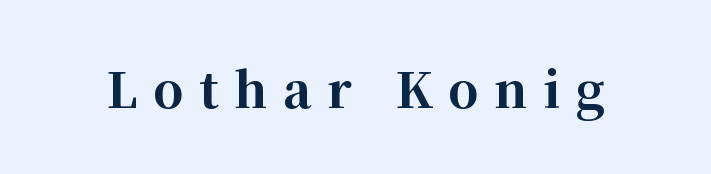
{"serif": "yes", "italic": "no", "bold": "yes", "weight": "bold", "width": "normal", "stroke_contrast": "high", "x_height": "medium", "monospaced": "no", "underline": "no", "letter_spacing": "wide", "letter_spacing_em": 0.33, "glyph_px": 48}
